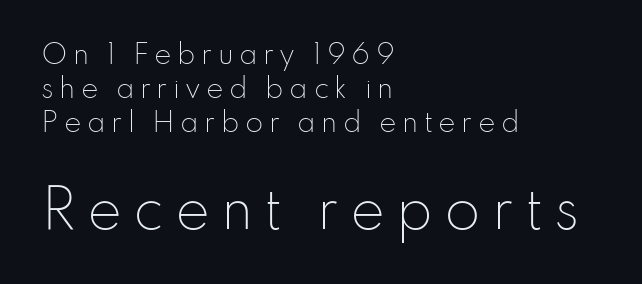
Q: Is the text bold? A: No.
Q: Is the text italic (slanted)? A: No, it is upright.
Q: Is the typeface a serif or a sans-serif typeface? A: Sans-serif.
Q: Is the text underlined? A: No.
Q: How is the paragraph aligned? A: Left-aligned.
Q: Is the spacing between letters normal or unusually wide? A: Unusually wide.
Q: Is the spacing between lines tight, normal or loose? A: Normal.
Q: Which block of text is set in a larger size, the first (top) or the second (bottom)? A: The second (bottom) one.
Q: Width (condensed, normal, or wide)? A: Normal.
Q: Stroke contrast? A: Low.
Q: x-height? A: Small.
Q: Monospaced? A: No.
